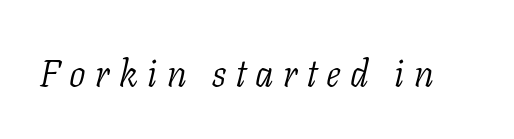
{"serif": "yes", "italic": "yes", "lean": "right", "slant_degrees": 11, "bold": "no", "weight": "light", "width": "normal", "stroke_contrast": "low", "x_height": "medium", "monospaced": "no", "underline": "no", "letter_spacing": "wide", "letter_spacing_em": 0.25, "glyph_px": 37}
